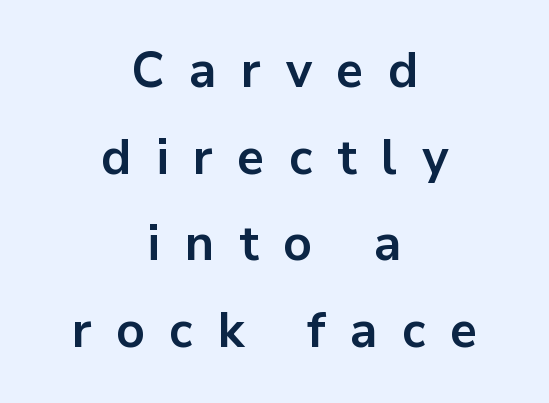
The image shows 49 px bold sans-serif type, upright; set centered, line spacing 1.77x, unusually wide letter spacing (+0.5 em), not underlined; low stroke contrast and a medium x-height.
